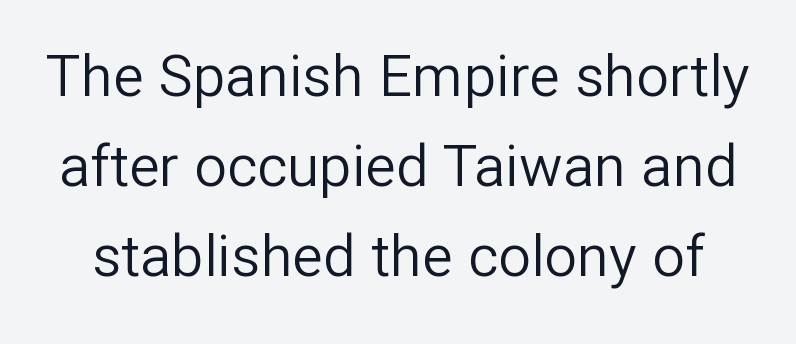
Q: Is the text bold? A: No.
Q: Is the text italic (slanted)? A: No, it is upright.
Q: Is the typeface a serif or a sans-serif typeface? A: Sans-serif.
Q: Is the text underlined? A: No.
Q: Is the spacing between letters normal or unusually wide? A: Normal.
Q: Is the spacing between lines tight, normal or loose? A: Normal.
Q: Width (condensed, normal, or wide)? A: Normal.
Q: Stroke contrast? A: Low.
Q: x-height? A: Medium.
Q: Monospaced? A: No.
